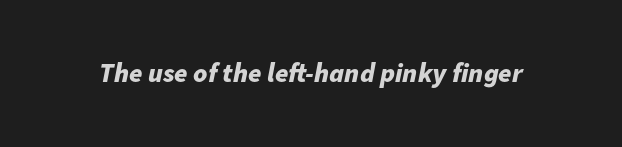
The space beneath each line is pristine and unruled. Is the type slanted? Yes — the strokes lean at a clear angle. What stands out about the letter spacing? Nothing — it is the standard amount. Pretty heavy lettering here — definitely bold.
